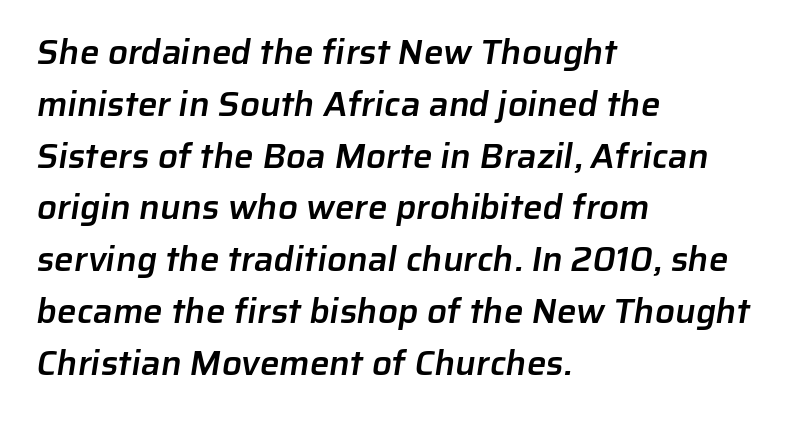
The image shows 35 px semibold sans-serif type; set left-aligned, normal line spacing (1.48x), normal letter spacing, not underlined; low stroke contrast and a medium x-height.
